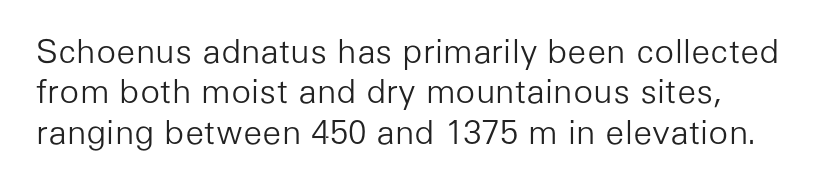
The image shows 33 px light sans-serif type, upright; set line spacing 1.22x, normal letter spacing, not underlined; low stroke contrast and a medium x-height.
